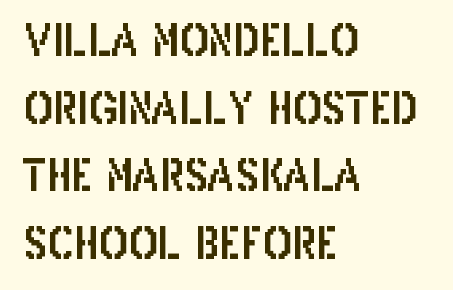
The image shows 43 px condensed sans-serif type, upright; set left-aligned, normal line spacing (1.57x), normal letter spacing, not underlined; low stroke contrast and a large x-height.
